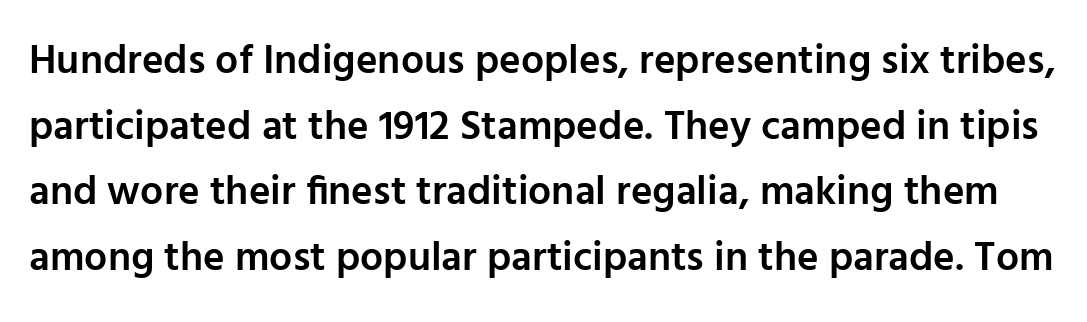
{"serif": "no", "italic": "no", "bold": "semi", "weight": "semibold", "width": "normal", "stroke_contrast": "low", "x_height": "medium", "monospaced": "no", "underline": "no", "line_spacing": "normal", "line_spacing_ratio": 1.6, "letter_spacing": "normal", "letter_spacing_em": 0.0, "glyph_px": 41}
